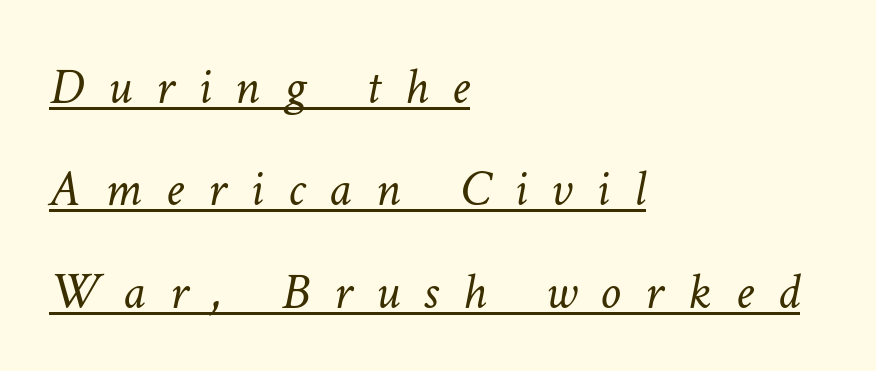
The image shows 52 px light type, italic (leaning right); set left-aligned, loose line spacing (1.97x), unusually wide letter spacing (+0.46 em), underlined; low stroke contrast and a medium x-height.
